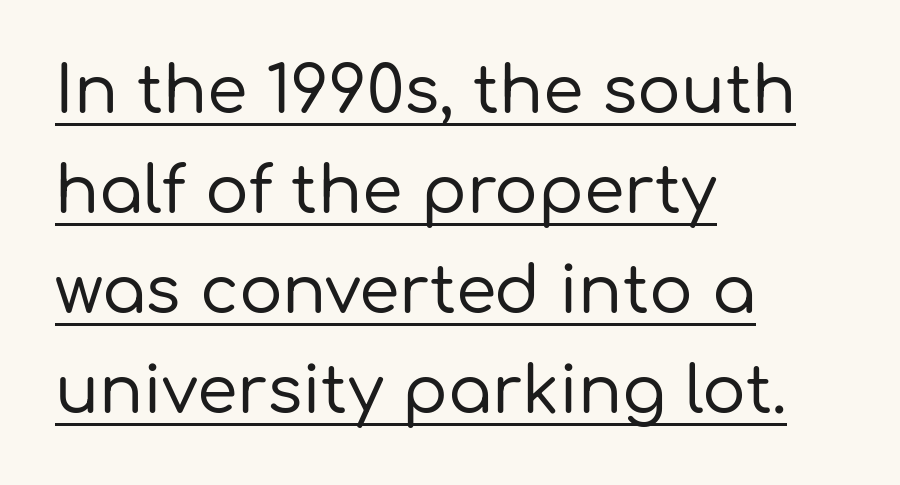
The designer left line spacing at the default. No extra tracking has been applied to these lines. Horizontally, the lines are justified to the leading edge only. Beneath each row of characters lies a ruled line.
